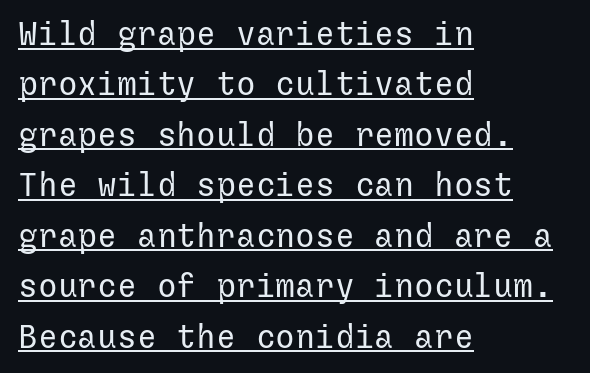
{"serif": "no", "italic": "no", "bold": "no", "weight": "regular", "width": "normal", "stroke_contrast": "low", "x_height": "medium", "underline": "yes", "align": "left", "line_spacing": "normal", "line_spacing_ratio": 1.53, "letter_spacing": "normal", "letter_spacing_em": 0.0, "glyph_px": 33}
